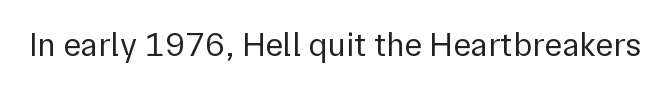
Q: Is the text bold? A: No.
Q: Is the text italic (slanted)? A: No, it is upright.
Q: Is the typeface a serif or a sans-serif typeface? A: Sans-serif.
Q: Is the text underlined? A: No.
Q: Is the spacing between letters normal or unusually wide? A: Normal.
Q: Width (condensed, normal, or wide)? A: Normal.
Q: Stroke contrast? A: Low.
Q: x-height? A: Medium.
Q: Monospaced? A: No.
